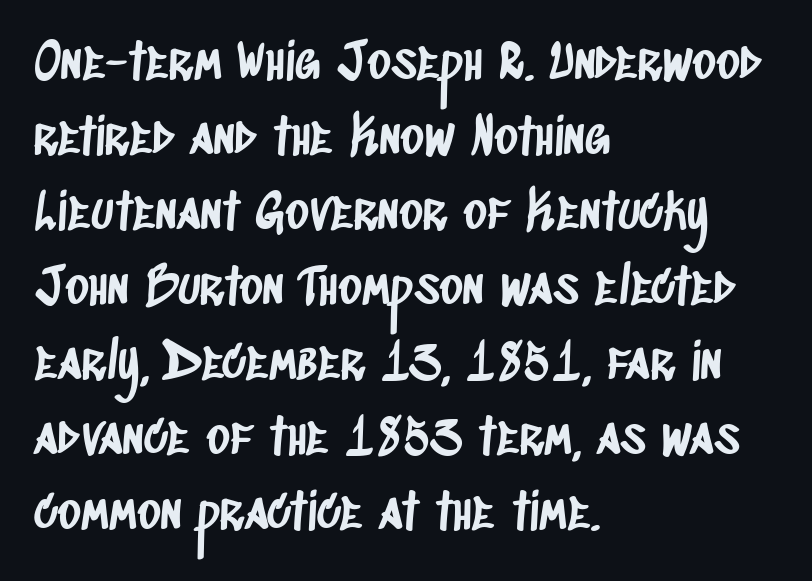
Q: Is the typeface a serif or a sans-serif typeface? A: Sans-serif.
Q: Is the text underlined? A: No.
Q: How is the paragraph aligned? A: Left-aligned.
Q: Is the spacing between letters normal or unusually wide? A: Normal.
Q: Is the spacing between lines tight, normal or loose? A: Normal.
Q: Width (condensed, normal, or wide)? A: Condensed.
Q: Stroke contrast? A: Low.
Q: x-height? A: Large.
Q: Monospaced? A: No.
